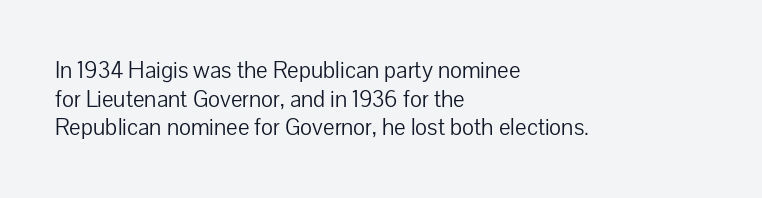
The image shows 23 px text type, upright; set left-aligned, normal line spacing (1.25x), normal letter spacing, not underlined.
